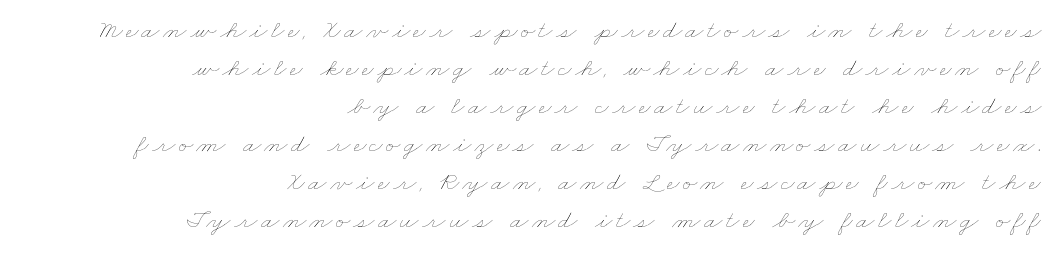
The image shows 27 px text type; set right-aligned, normal line spacing (1.41x), not underlined.
